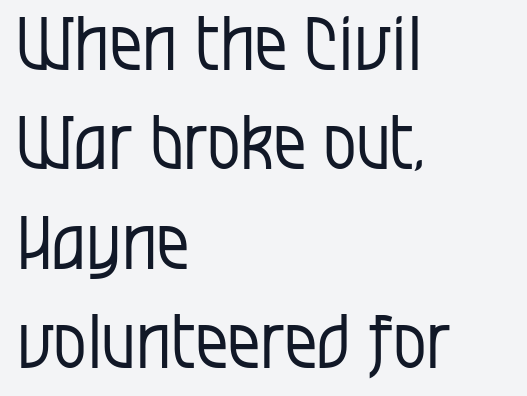
Q: Is the text bold? A: No.
Q: Is the text italic (slanted)? A: No, it is upright.
Q: Is the typeface a serif or a sans-serif typeface? A: Sans-serif.
Q: Is the text underlined? A: No.
Q: How is the paragraph aligned? A: Left-aligned.
Q: Is the spacing between letters normal or unusually wide? A: Normal.
Q: Is the spacing between lines tight, normal or loose? A: Normal.
Q: Width (condensed, normal, or wide)? A: Condensed.
Q: Stroke contrast? A: Low.
Q: x-height? A: Large.
Q: Monospaced? A: No.
